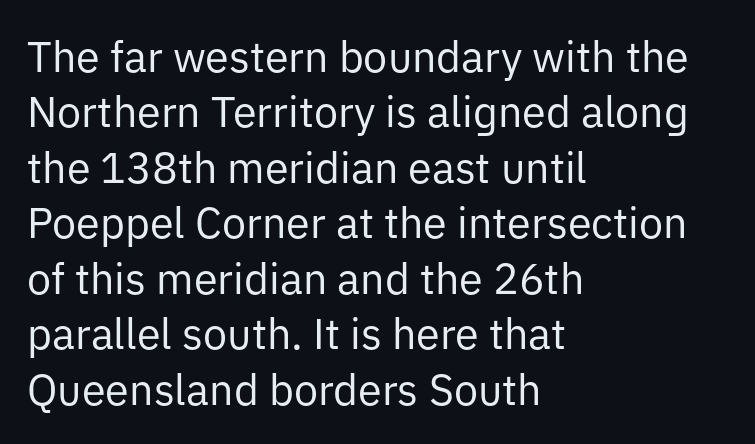
The image shows 43 px regular-weight sans-serif type, upright; set left-aligned, normal line spacing (1.29x), normal letter spacing, not underlined; low stroke contrast and a medium x-height.
